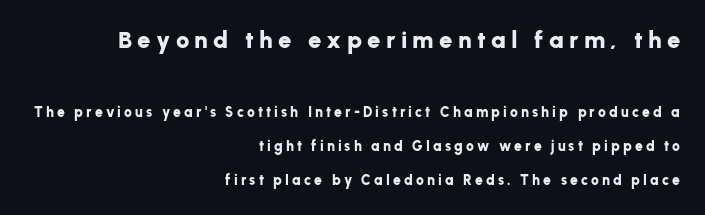
{"italic": "no", "bold": "yes", "underline": "no", "align": "right", "line_spacing": "loose", "line_spacing_ratio": 2.44, "letter_spacing": "wide", "letter_spacing_em": 0.22, "larger_block": "first", "size_ratio": 1.71, "glyph_px": 24}
